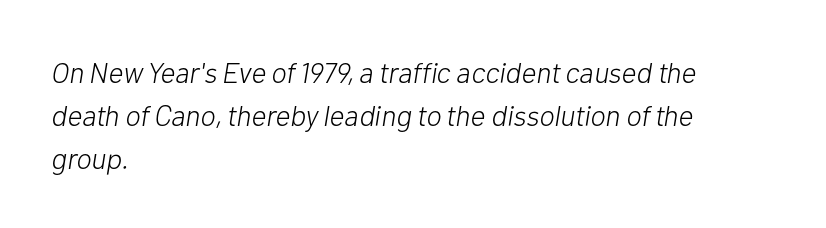
The image shows 29 px light type, italic (leaning right); set left-aligned, normal line spacing (1.49x), normal letter spacing, not underlined; low stroke contrast and a medium x-height.
